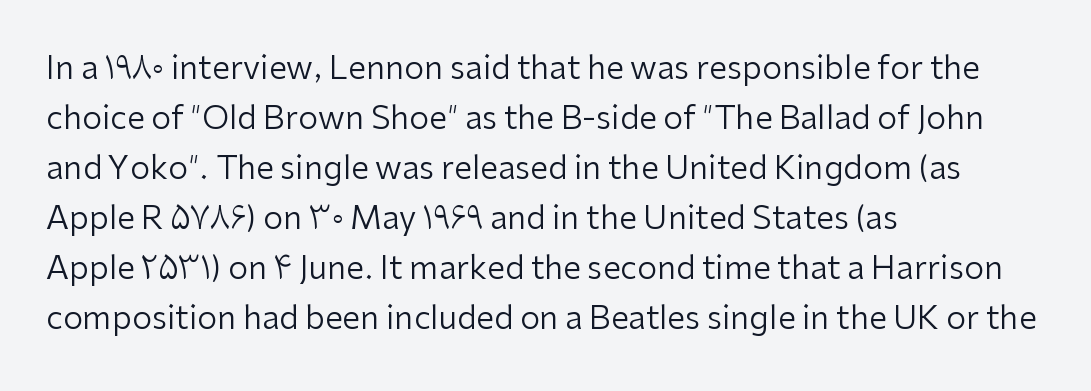
Spacing verdict: proportional, widths tailored to each character. Posture: upright roman. Each word holds together tightly as a unit, with standard inter-letter gaps. Decoration check: the copy has no underline. The typesetting does not lean heavy: it is not bold. The text was rendered using a sans face with plain stroke endings.
